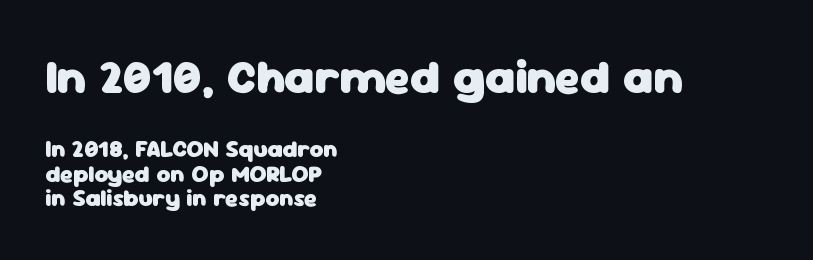
Q: Is the text bold? A: Yes.
Q: Is the text italic (slanted)? A: No, it is upright.
Q: Is the typeface a serif or a sans-serif typeface? A: Sans-serif.
Q: Is the text underlined? A: No.
Q: How is the paragraph aligned? A: Left-aligned.
Q: Is the spacing between letters normal or unusually wide? A: Normal.
Q: Is the spacing between lines tight, normal or loose? A: Tight.
Q: Which block of text is set in a larger size, the first (top) or the second (bottom)? A: The first (top) one.
Q: Width (condensed, normal, or wide)? A: Normal.
Q: Stroke contrast? A: Low.
Q: x-height? A: Medium.
Q: Monospaced? A: No.
